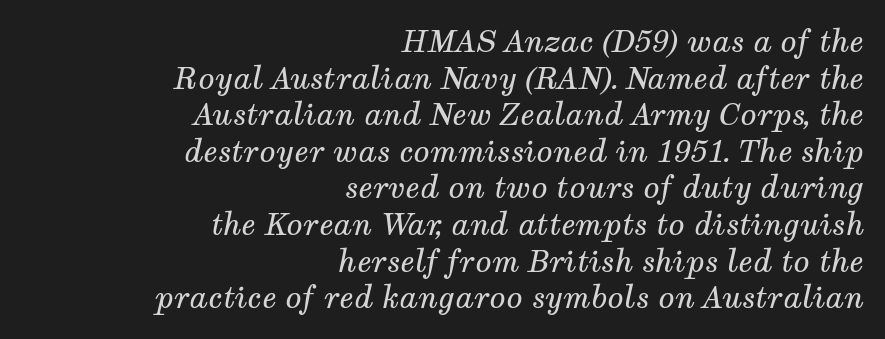
The image shows 30 px regular-weight serif type, italic (leaning right); set right-aligned, line spacing 1.22x, normal letter spacing, not underlined; medium stroke contrast and a medium x-height.
